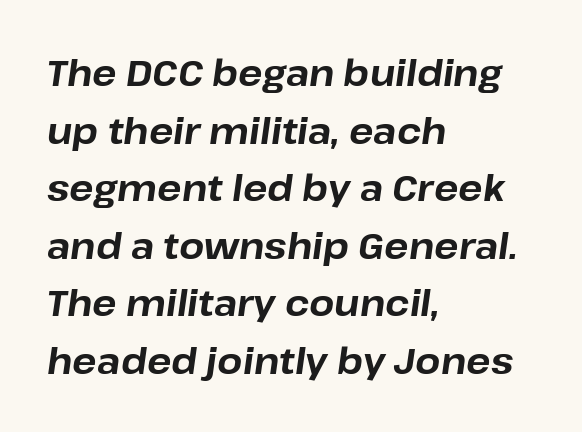
Q: Is the text bold? A: Yes.
Q: Is the text italic (slanted)? A: Yes, it leans right by about 8 degrees.
Q: Is the text underlined? A: No.
Q: How is the paragraph aligned? A: Left-aligned.
Q: Is the spacing between letters normal or unusually wide? A: Normal.
Q: Is the spacing between lines tight, normal or loose? A: Normal.
Q: Width (condensed, normal, or wide)? A: Normal.
Q: Stroke contrast? A: Low.
Q: x-height? A: Medium.
Q: Monospaced? A: No.
